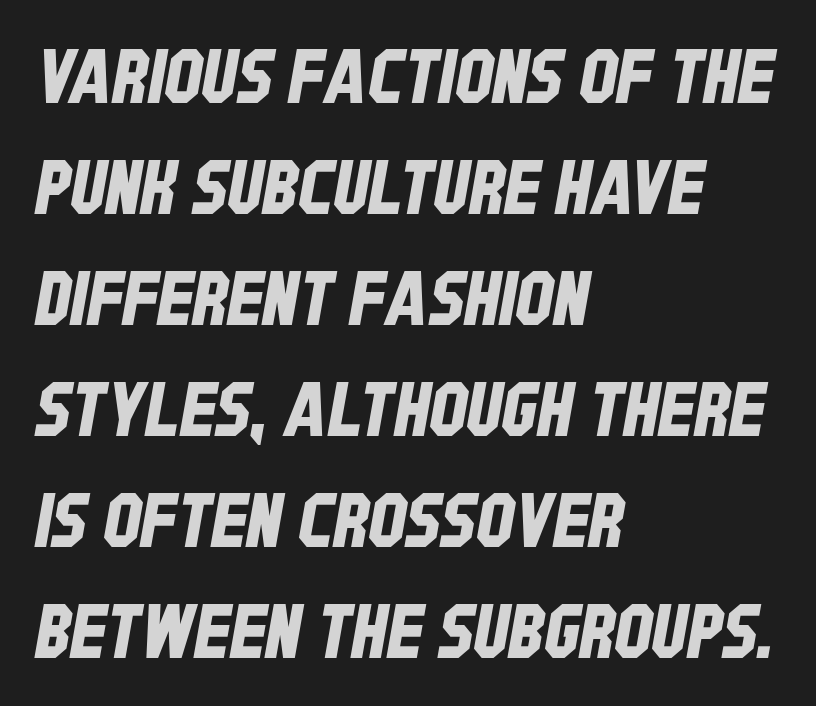
Q: Is the typeface a serif or a sans-serif typeface? A: Sans-serif.
Q: Is the text underlined? A: No.
Q: How is the paragraph aligned? A: Left-aligned.
Q: Is the spacing between letters normal or unusually wide? A: Normal.
Q: Is the spacing between lines tight, normal or loose? A: Normal.
Q: Width (condensed, normal, or wide)? A: Condensed.
Q: Stroke contrast? A: Low.
Q: x-height? A: Large.
Q: Monospaced? A: No.
